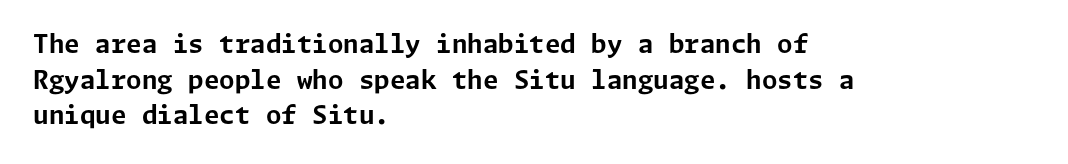
The image shows 25 px bold type, upright; set left-aligned, normal line spacing (1.43x), normal letter spacing, not underlined.
